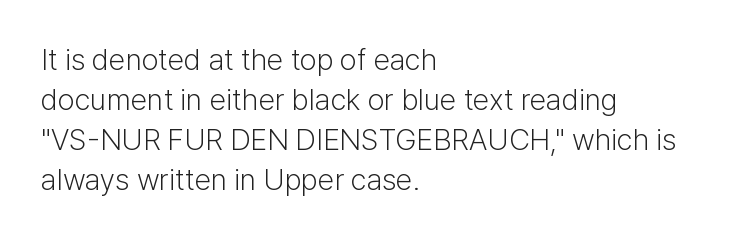
The image shows 30 px light sans-serif type, upright; set left-aligned, normal line spacing (1.33x), normal letter spacing, not underlined; low stroke contrast and a medium x-height.
